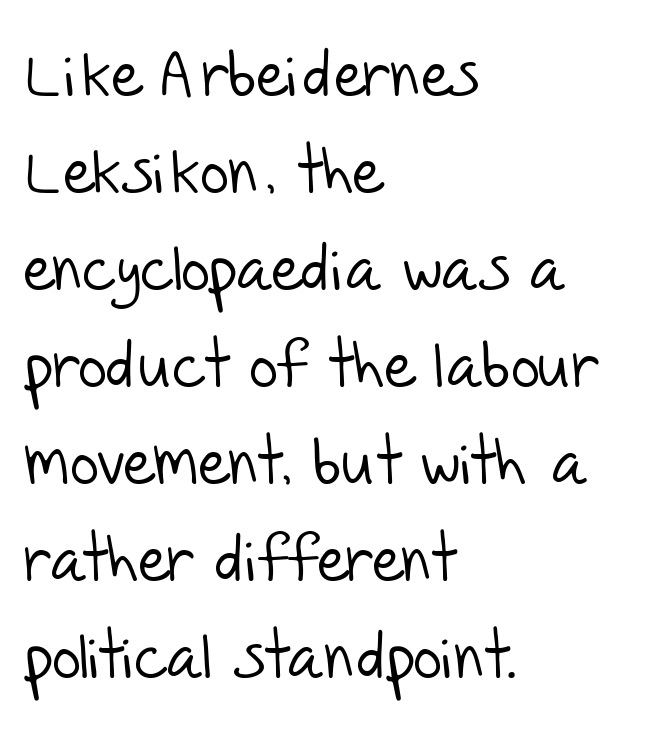
{"serif": "no", "bold": "no", "weight": "light", "width": "normal", "stroke_contrast": "low", "x_height": "large", "monospaced": "no", "underline": "no", "align": "left", "line_spacing": "normal", "line_spacing_ratio": 1.54, "letter_spacing": "normal", "letter_spacing_em": 0.0, "glyph_px": 63}
